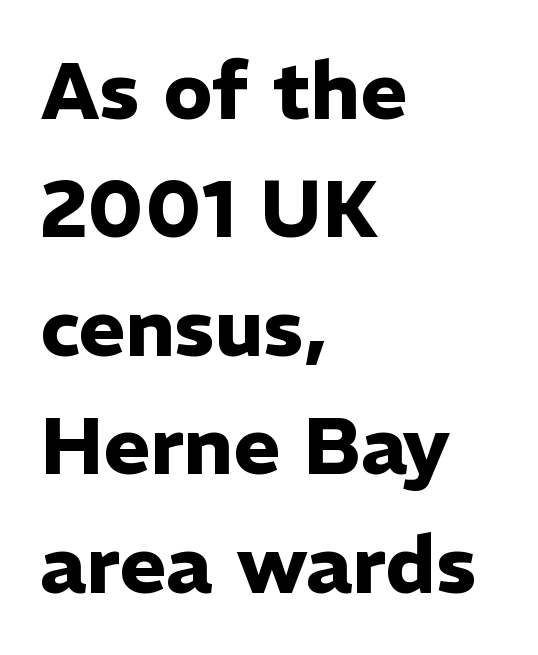
Q: Is the text bold? A: Yes.
Q: Is the text italic (slanted)? A: No, it is upright.
Q: Is the typeface a serif or a sans-serif typeface? A: Sans-serif.
Q: Is the text underlined? A: No.
Q: How is the paragraph aligned? A: Left-aligned.
Q: Is the spacing between letters normal or unusually wide? A: Normal.
Q: Is the spacing between lines tight, normal or loose? A: Normal.
Q: Width (condensed, normal, or wide)? A: Normal.
Q: Stroke contrast? A: Low.
Q: x-height? A: Medium.
Q: Monospaced? A: No.
